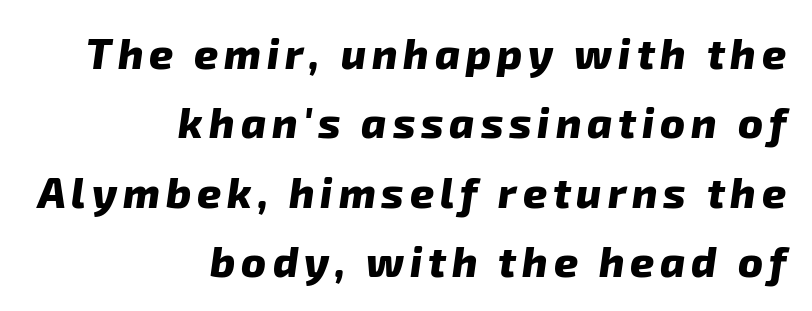
The image shows 42 px heavy sans-serif type; set right-aligned, normal line spacing (1.65x), not underlined; low stroke contrast and a medium x-height.
